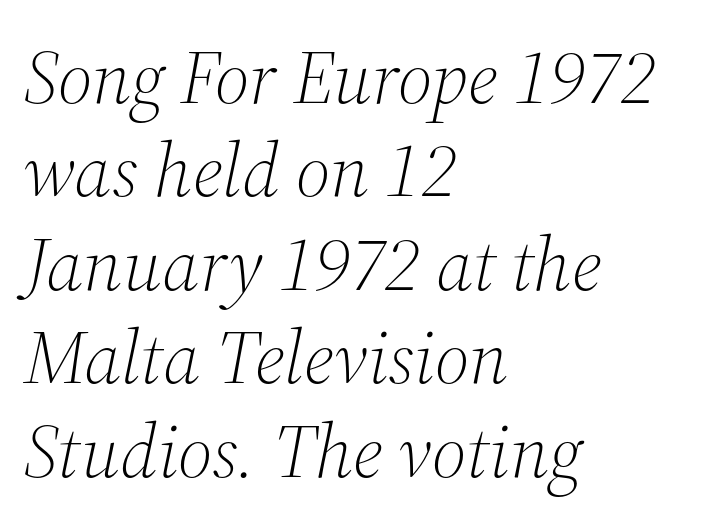
{"serif": "yes", "italic": "yes", "lean": "right", "slant_degrees": 12, "bold": "no", "weight": "light", "width": "normal", "stroke_contrast": "medium", "x_height": "medium", "monospaced": "no", "underline": "no", "align": "left", "line_spacing_ratio": 1.23, "letter_spacing": "normal", "letter_spacing_em": 0.0, "glyph_px": 76}
